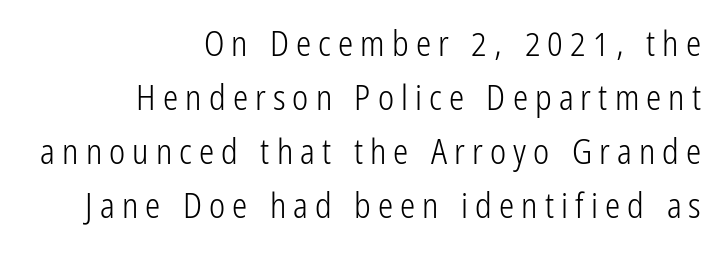
Q: Is the text bold? A: No.
Q: Is the text italic (slanted)? A: No, it is upright.
Q: Is the typeface a serif or a sans-serif typeface? A: Sans-serif.
Q: Is the text underlined? A: No.
Q: How is the paragraph aligned? A: Right-aligned.
Q: Is the spacing between letters normal or unusually wide? A: Unusually wide.
Q: Is the spacing between lines tight, normal or loose? A: Normal.
Q: Width (condensed, normal, or wide)? A: Condensed.
Q: Stroke contrast? A: Low.
Q: x-height? A: Medium.
Q: Monospaced? A: No.
